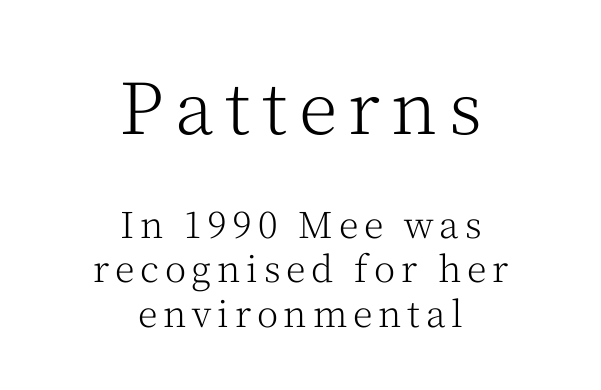
The image shows 71 px light serif type, upright; set centered, line spacing 1.23x, not underlined; the first (top) block is 1.97x larger; medium stroke contrast and a medium x-height.
